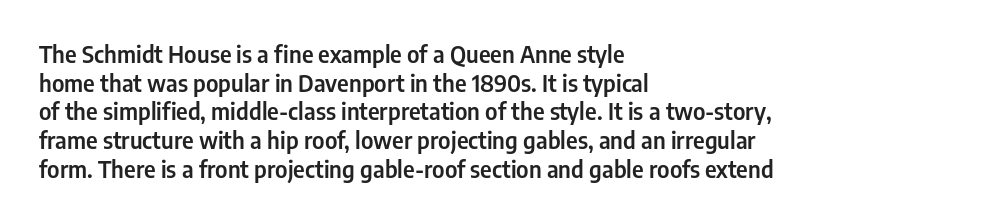
Quick note: not italic, upright. The letters sit at their default tracking, neither squeezed nor spread. The space between consecutive lines is moderate. This sample is left-justified, so line endings fall wherever the words run out. The string is rendered with underlining switched off.
